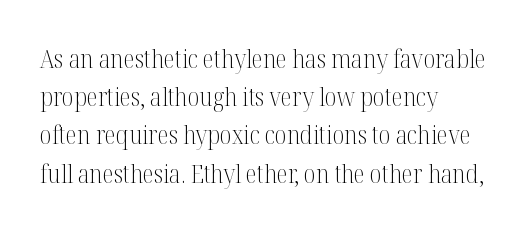
The vertical gap from one line to the next is medium. Quick note: underline off. The characters are drawn with everyday or finer stroke widths. A typesetter would mark this as roman, not italic. Caption: multi-line text, flush left, ragged right.
